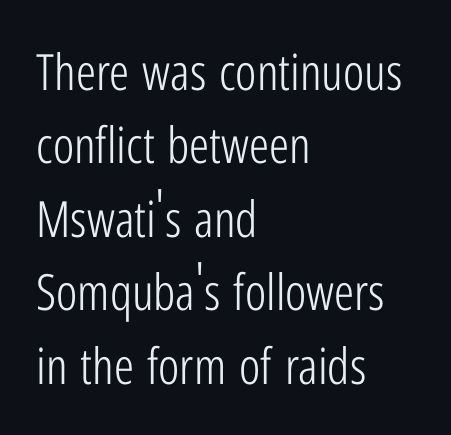
{"serif": "no", "italic": "no", "bold": "no", "weight": "light", "width": "condensed", "stroke_contrast": "low", "x_height": "medium", "monospaced": "no", "underline": "no", "align": "left", "line_spacing": "normal", "line_spacing_ratio": 1.47, "letter_spacing": "normal", "letter_spacing_em": 0.0, "glyph_px": 50}
